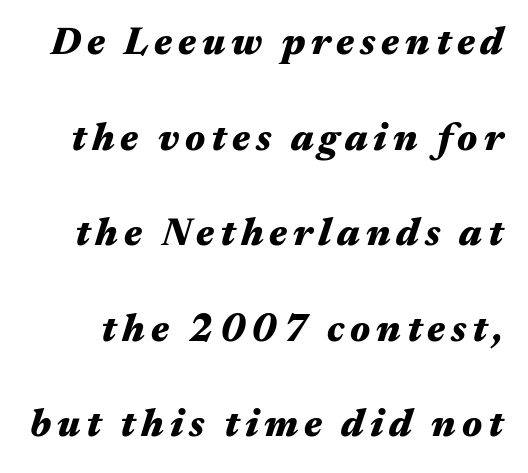
The image shows 39 px heavy, wide type, italic (leaning right); set loose line spacing (2.45x), not underlined; medium stroke contrast and a medium x-height.
